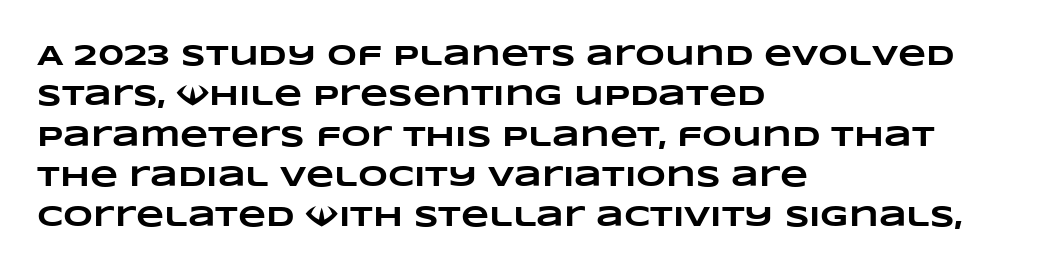
These lines stack with their left ends in a neat column. Clear beneath every line of the passage. What's the leading like? Ordinary, nothing unusual. Character widths vary here, with narrow letters taking less room than wide ones.
